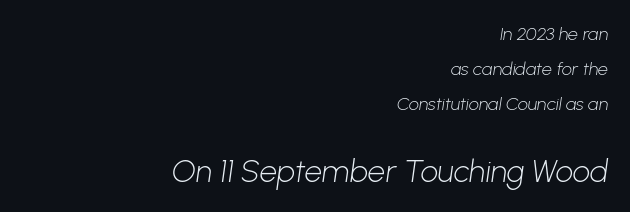
Q: Is the text bold? A: No.
Q: Is the typeface a serif or a sans-serif typeface? A: Sans-serif.
Q: Is the text underlined? A: No.
Q: How is the paragraph aligned? A: Right-aligned.
Q: Is the spacing between letters normal or unusually wide? A: Normal.
Q: Is the spacing between lines tight, normal or loose? A: Loose.
Q: Which block of text is set in a larger size, the first (top) or the second (bottom)? A: The second (bottom) one.
Q: Width (condensed, normal, or wide)? A: Normal.
Q: Stroke contrast? A: Low.
Q: x-height? A: Medium.
Q: Monospaced? A: No.
